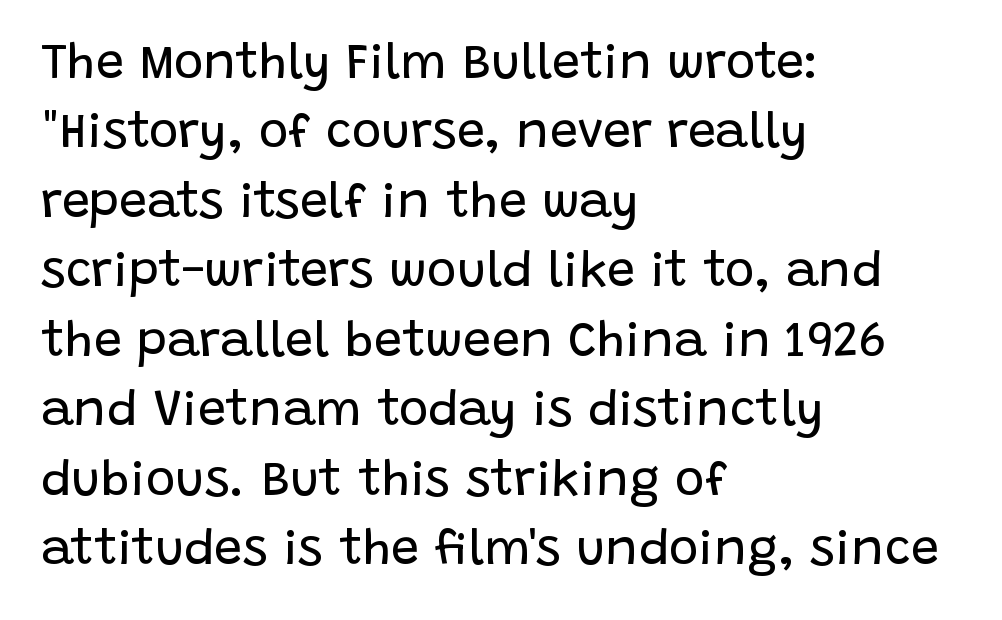
Q: Is the text bold? A: No.
Q: Is the text italic (slanted)? A: No, it is upright.
Q: Is the typeface a serif or a sans-serif typeface? A: Sans-serif.
Q: Is the text underlined? A: No.
Q: How is the paragraph aligned? A: Left-aligned.
Q: Is the spacing between letters normal or unusually wide? A: Normal.
Q: Is the spacing between lines tight, normal or loose? A: Normal.
Q: Width (condensed, normal, or wide)? A: Normal.
Q: Stroke contrast? A: Low.
Q: x-height? A: Large.
Q: Monospaced? A: No.
